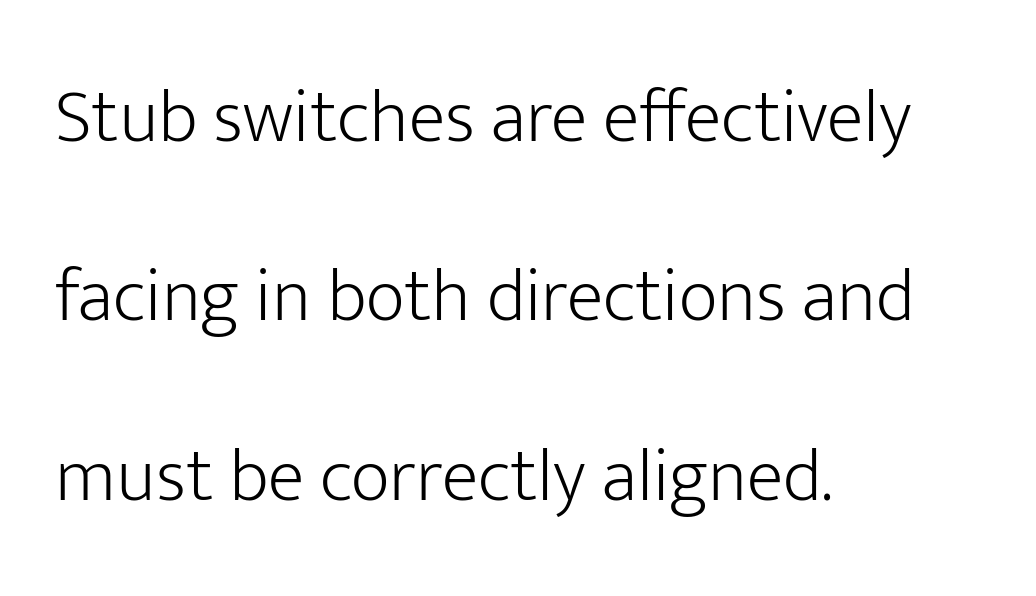
Q: Is the text bold? A: No.
Q: Is the text italic (slanted)? A: No, it is upright.
Q: Is the typeface a serif or a sans-serif typeface? A: Sans-serif.
Q: Is the text underlined? A: No.
Q: How is the paragraph aligned? A: Left-aligned.
Q: Is the spacing between letters normal or unusually wide? A: Normal.
Q: Is the spacing between lines tight, normal or loose? A: Loose.
Q: Width (condensed, normal, or wide)? A: Normal.
Q: Stroke contrast? A: Low.
Q: x-height? A: Medium.
Q: Monospaced? A: No.
